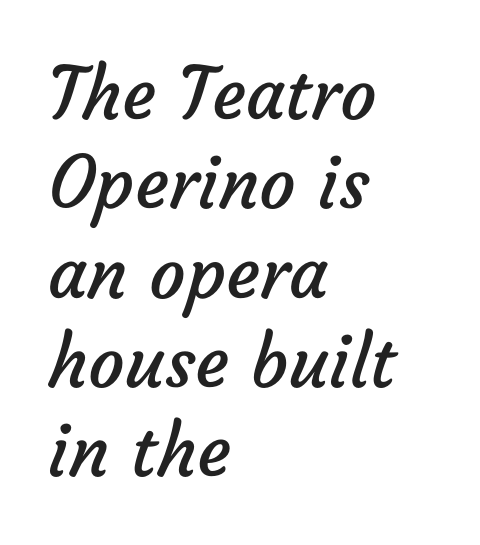
{"serif": "no", "bold": "no", "weight": "regular", "width": "normal", "stroke_contrast": "low", "x_height": "medium", "monospaced": "no", "underline": "no", "align": "left", "line_spacing_ratio": 1.24, "letter_spacing": "normal", "letter_spacing_em": 0.0, "glyph_px": 72}
